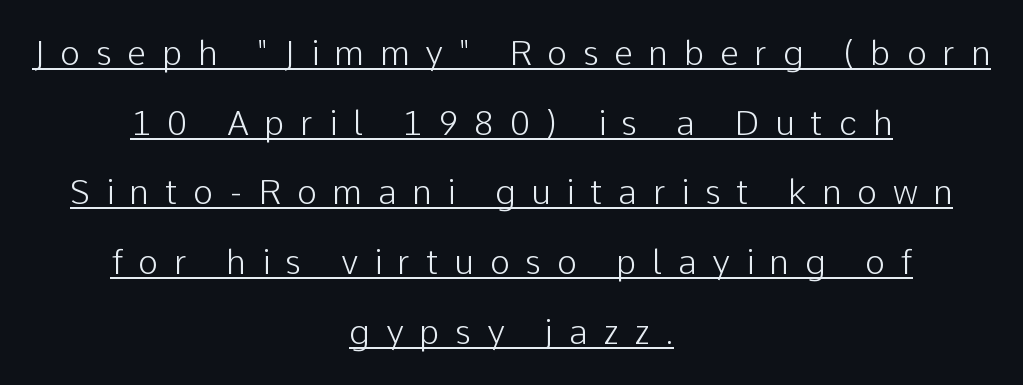
The image shows 34 px light sans-serif type, upright; set centered, loose line spacing (2.05x), unusually wide letter spacing (+0.46 em), underlined; low stroke contrast and a medium x-height.
